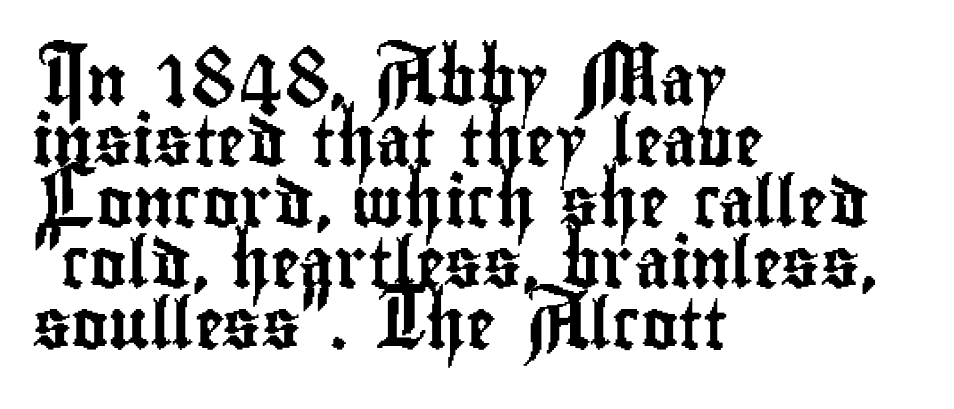
The image shows 50 px condensed sans-serif type, upright; set left-aligned, line spacing 1.22x, normal letter spacing, not underlined; low stroke contrast and a small x-height.
